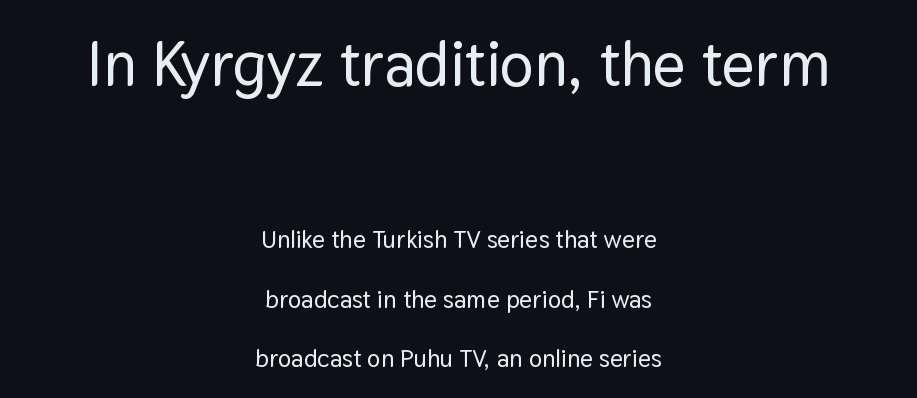
{"serif": "no", "italic": "no", "width": "normal", "stroke_contrast": "low", "x_height": "medium", "monospaced": "no", "underline": "no", "align": "center", "line_spacing": "loose", "line_spacing_ratio": 2.38, "letter_spacing": "normal", "letter_spacing_em": 0.0, "larger_block": "first", "size_ratio": 2.52, "glyph_px": 63}
